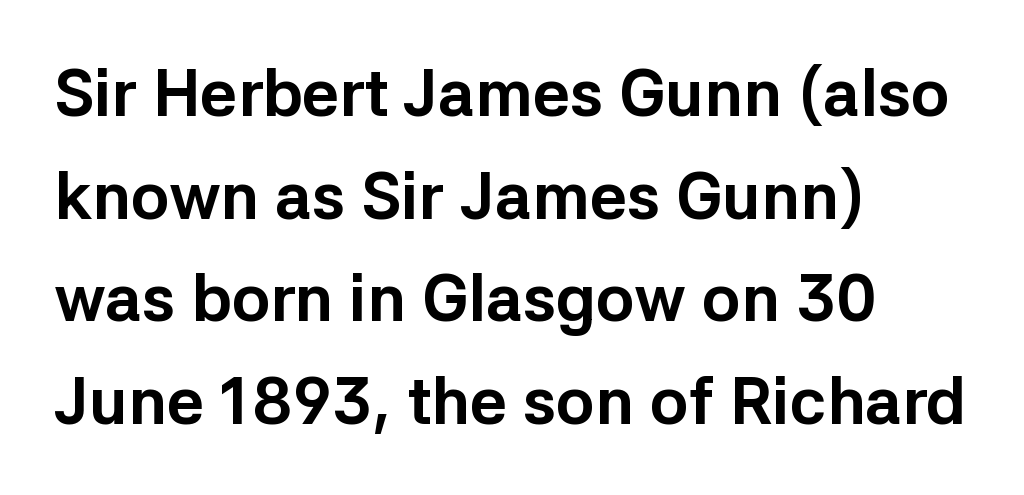
Where is the straight margin? On the left. Proportional: the letters do not fall into vertical columns. The lettering holds an erect, upright posture throughout. Has an underline been added? It has not.
